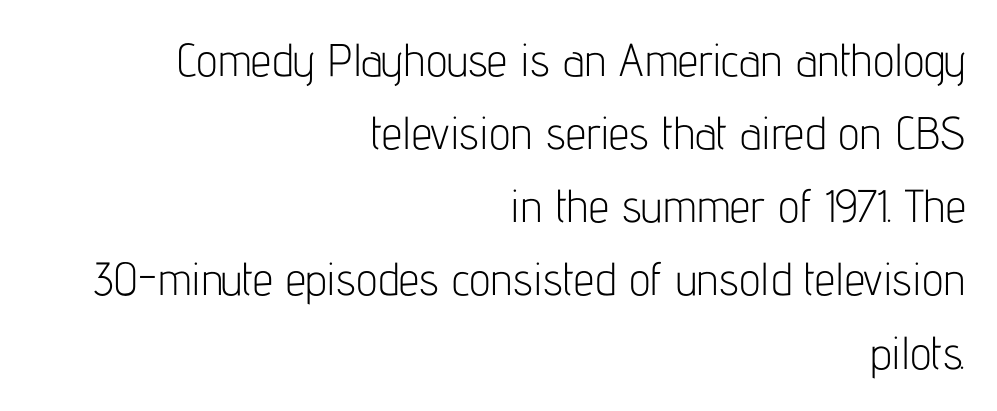
{"serif": "no", "italic": "no", "bold": "no", "weight": "light", "width": "condensed", "stroke_contrast": "low", "x_height": "medium", "monospaced": "no", "underline": "no", "align": "right", "line_spacing": "normal", "line_spacing_ratio": 1.59, "letter_spacing": "normal", "letter_spacing_em": 0.0, "glyph_px": 46}
